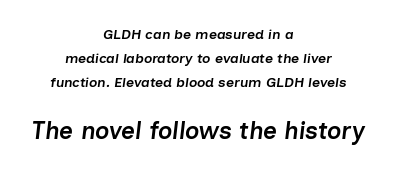
Q: Is the text bold? A: Semi-bold.
Q: Is the text italic (slanted)? A: Yes, it leans right by about 7 degrees.
Q: Is the text underlined? A: No.
Q: How is the paragraph aligned? A: Centered.
Q: Is the spacing between letters normal or unusually wide? A: Normal.
Q: Which block of text is set in a larger size, the first (top) or the second (bottom)? A: The second (bottom) one.
